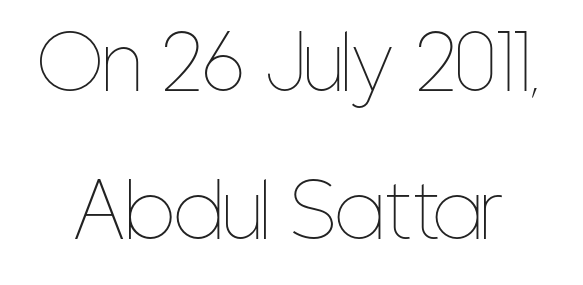
{"italic": "no", "bold": "no", "weight": "thin", "width": "condensed", "stroke_contrast": "low", "x_height": "medium", "monospaced": "no", "underline": "no", "line_spacing": "loose", "line_spacing_ratio": 2.05, "letter_spacing": "normal", "letter_spacing_em": 0.0, "glyph_px": 72}
